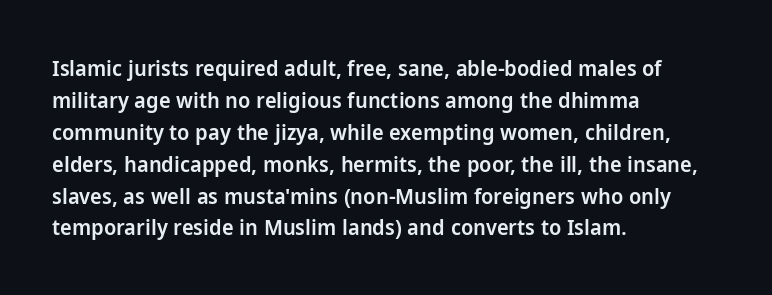
Q: Is the text bold? A: Semi-bold.
Q: Is the text italic (slanted)? A: No, it is upright.
Q: Is the text underlined? A: No.
Q: How is the paragraph aligned? A: Left-aligned.
Q: Is the spacing between letters normal or unusually wide? A: Normal.
Q: Is the spacing between lines tight, normal or loose? A: Normal.
